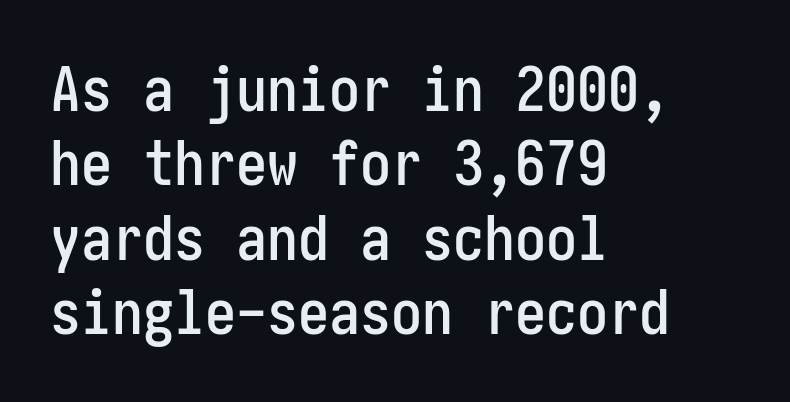
The image shows 62 px condensed sans-serif type, upright; set left-aligned, line spacing 1.2x, normal letter spacing, not underlined; low stroke contrast and a medium x-height.
